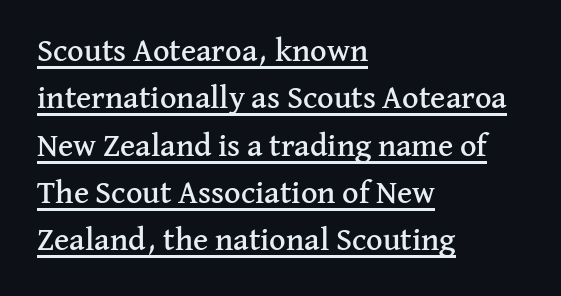
The image shows 32 px serif type, upright; set left-aligned, normal line spacing (1.48x), normal letter spacing, underlined; medium stroke contrast and a medium x-height.
